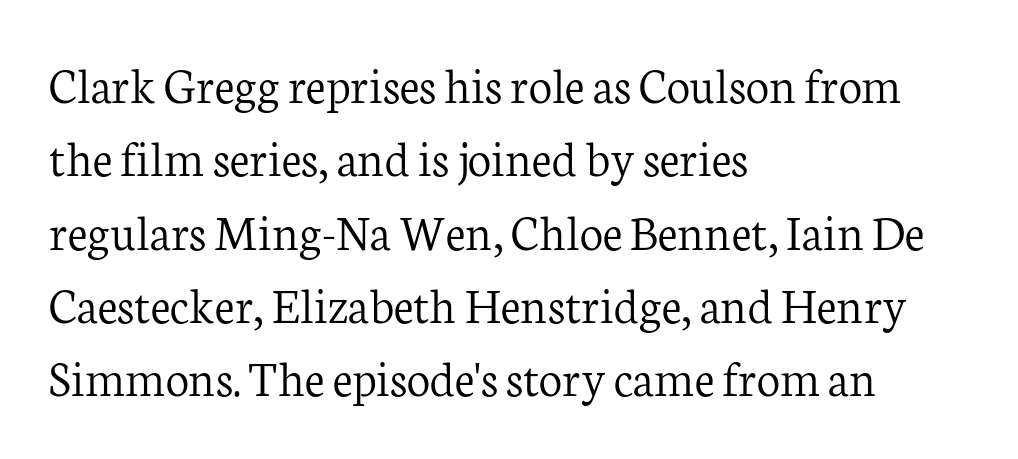
Q: Is the text bold? A: No.
Q: Is the text italic (slanted)? A: No, it is upright.
Q: Is the typeface a serif or a sans-serif typeface? A: Serif.
Q: Is the text underlined? A: No.
Q: How is the paragraph aligned? A: Left-aligned.
Q: Is the spacing between letters normal or unusually wide? A: Normal.
Q: Is the spacing between lines tight, normal or loose? A: Normal.
Q: Width (condensed, normal, or wide)? A: Normal.
Q: Stroke contrast? A: Low.
Q: x-height? A: Medium.
Q: Monospaced? A: No.
